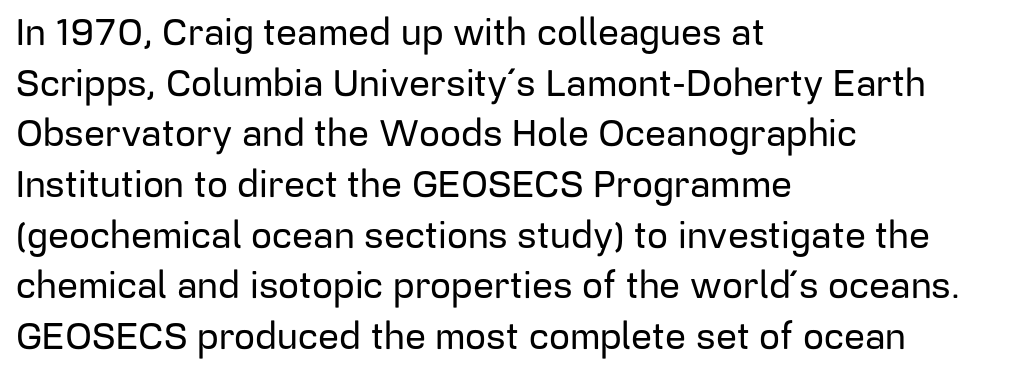
Descender tails drop into unmarked territory. If you drew a ruler down the left edge, every line would touch it. You could not count columns in this text — the font is proportionally spaced. The letters stand upright; this is a roman face.
